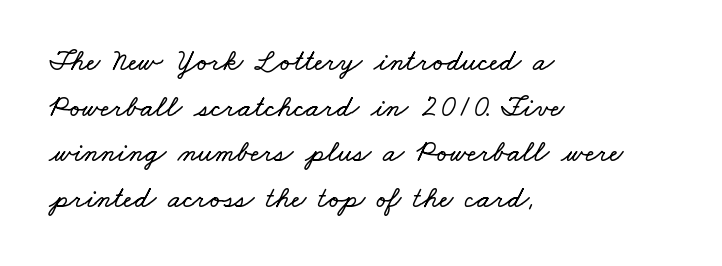
Normally led — the rows are evenly, conventionally spaced. Alignment: flush left. How are the letters spaced? Ordinarily, with no added tracking. A typesetter would call this proportional, since set widths differ per character. The string is rendered with underlining switched off.
